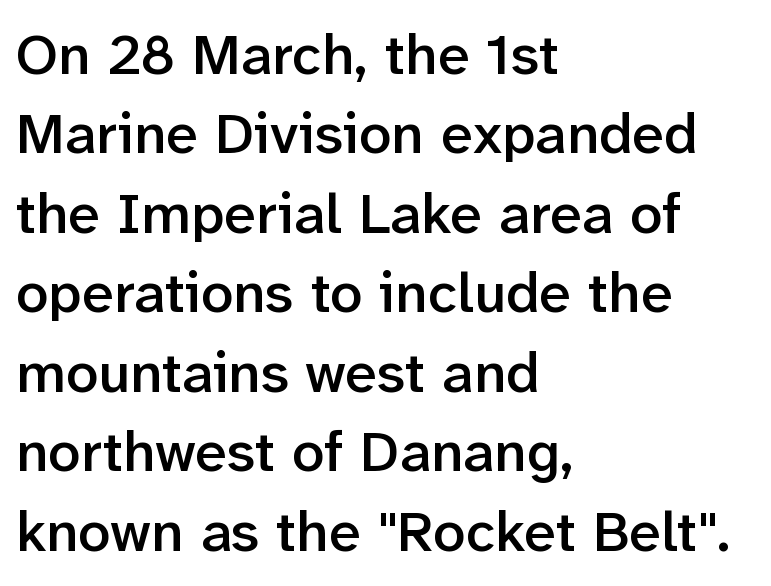
{"serif": "no", "italic": "no", "bold": "semi", "weight": "semibold", "width": "normal", "stroke_contrast": "low", "x_height": "medium", "monospaced": "no", "underline": "no", "align": "left", "line_spacing": "normal", "line_spacing_ratio": 1.37, "letter_spacing": "normal", "letter_spacing_em": 0.0, "glyph_px": 58}
